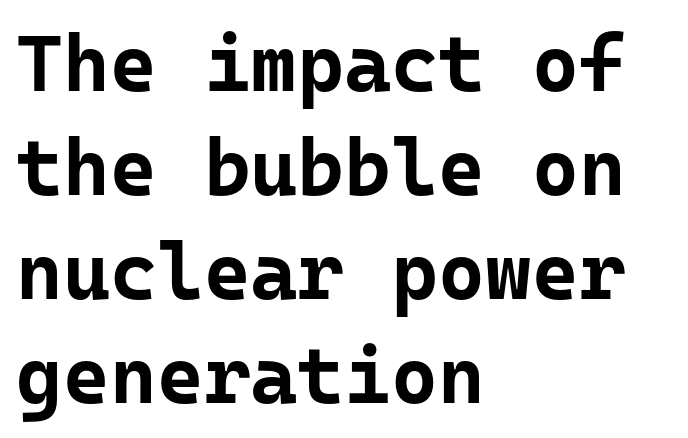
{"serif": "no", "italic": "no", "bold": "yes", "weight": "bold", "width": "normal", "stroke_contrast": "low", "x_height": "medium", "monospaced": "yes", "underline": "no", "align": "left", "line_spacing": "normal", "line_spacing_ratio": 1.3, "letter_spacing": "normal", "letter_spacing_em": 0.0, "glyph_px": 80}
